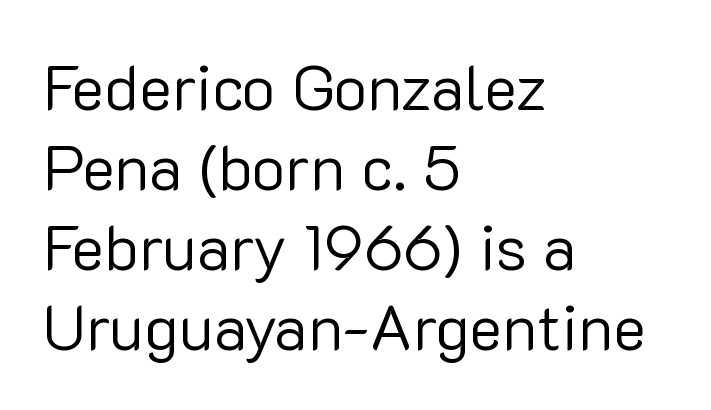
The image shows 63 px regular-weight sans-serif type, upright; set left-aligned, normal line spacing (1.27x), normal letter spacing, not underlined; low stroke contrast and a medium x-height.
